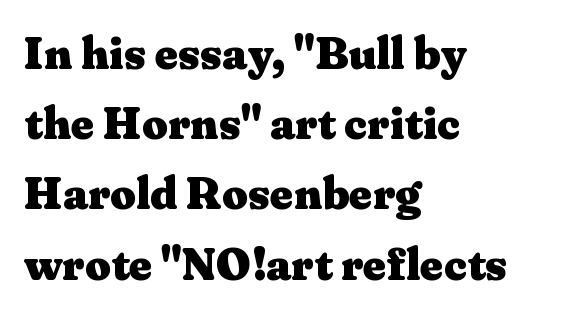
The image shows 45 px heavy, wide serif type, upright; set left-aligned, normal line spacing (1.56x), normal letter spacing, not underlined; medium stroke contrast and a medium x-height.
